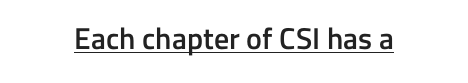
Serif or sans? Sans — the stroke terminals are bare. The passage shown is typed in a proportional face where columns would drift. How are the letters spaced? Ordinarily, with no added tracking. A somewhat darkened texture: the type is semibold rather than bold. The face used here appears with an underline applied. The type sits square on the baseline with zero lean.
